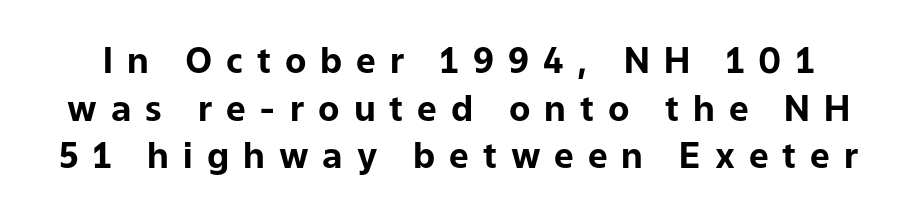
{"serif": "no", "italic": "no", "bold": "yes", "weight": "bold", "width": "normal", "stroke_contrast": "low", "x_height": "medium", "monospaced": "no", "underline": "no", "line_spacing": "normal", "line_spacing_ratio": 1.36, "letter_spacing": "wide", "letter_spacing_em": 0.4, "glyph_px": 35}
